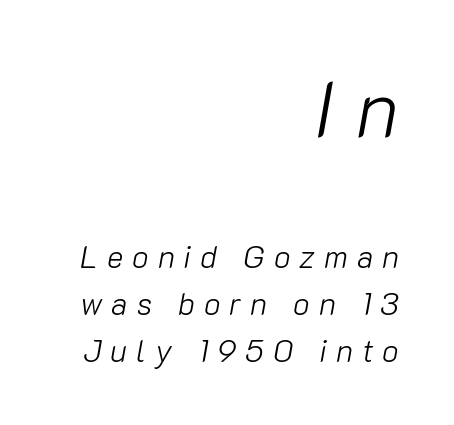
The image shows 78 px light type, italic (leaning right); set right-aligned, normal line spacing (1.51x), unusually wide letter spacing (+0.29 em), not underlined; the first (top) block is 2.52x larger; low stroke contrast and a medium x-height.
